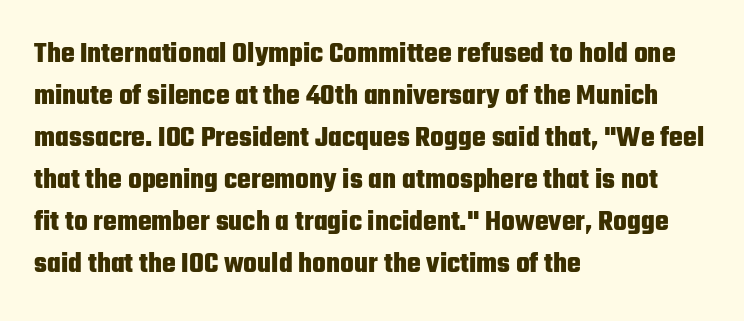
{"serif": "no", "italic": "no", "bold": "yes", "weight": "heavy", "width": "condensed", "stroke_contrast": "low", "x_height": "medium", "monospaced": "no", "underline": "no", "align": "left", "line_spacing": "normal", "line_spacing_ratio": 1.45, "letter_spacing": "normal", "letter_spacing_em": 0.0, "glyph_px": 29}
